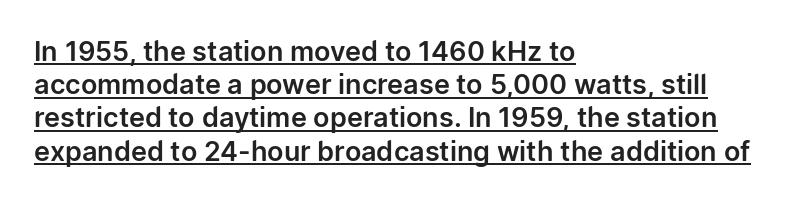
Q: Is the text italic (slanted)? A: No, it is upright.
Q: Is the text underlined? A: Yes.
Q: How is the paragraph aligned? A: Left-aligned.
Q: Is the spacing between letters normal or unusually wide? A: Normal.
